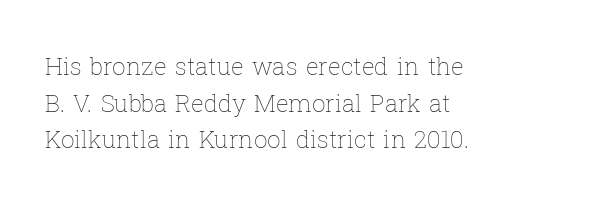
{"italic": "no", "bold": "no", "underline": "no", "align": "left", "line_spacing": "normal", "line_spacing_ratio": 1.53, "letter_spacing": "normal", "letter_spacing_em": 0.0, "glyph_px": 24}
